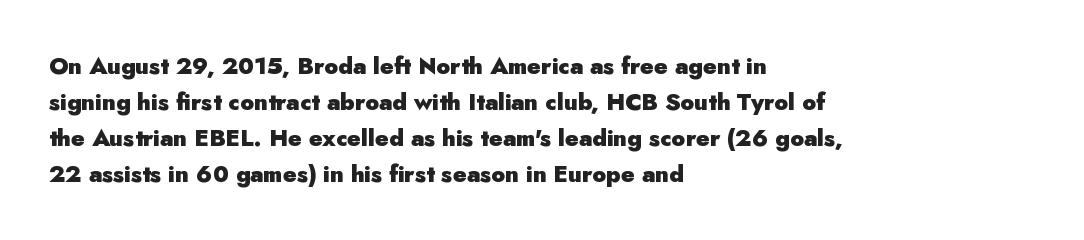
The line-height multiplier appears to be the usual default. Plain, unruled lines of type. The type is set solid horizontally, with unmodified tracking. Horizontal alignment here is leftward, the default for most running prose. Does the weight exceed regular? Yes, all the way to bold.
